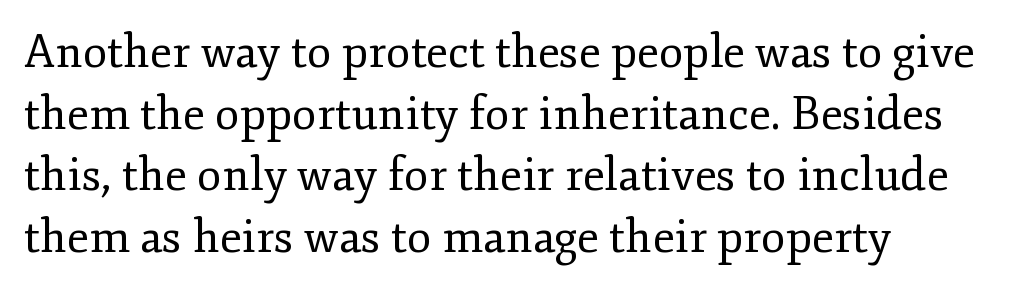
Every row of glyphs begins at an identical x-position on the left. No italicization has been applied; the sample stays upright. Honestly, the letter spacing is just normal — you wouldn't notice it. Think of a printed novel: that variable character pitch is what you see here. Stems here are at most as thick as an everyday book face. Normally led — the rows are evenly, conventionally spaced.
